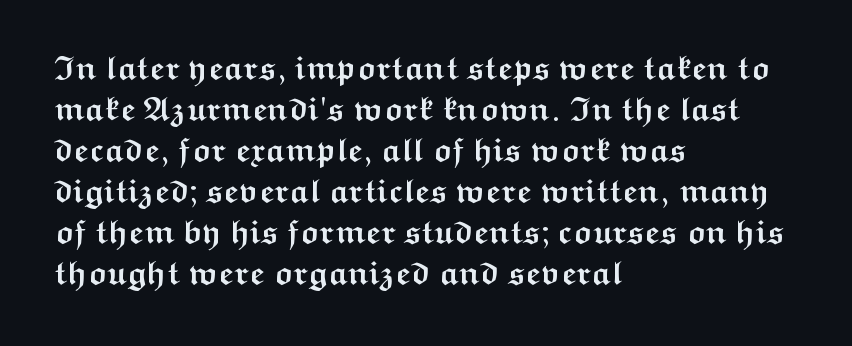
Q: Is the text bold? A: Yes.
Q: Is the text italic (slanted)? A: No, it is upright.
Q: Is the typeface a serif or a sans-serif typeface? A: Sans-serif.
Q: Is the text underlined? A: No.
Q: How is the paragraph aligned? A: Left-aligned.
Q: Is the spacing between letters normal or unusually wide? A: Normal.
Q: Width (condensed, normal, or wide)? A: Wide.
Q: Stroke contrast? A: Medium.
Q: x-height? A: Medium.
Q: Monospaced? A: No.
